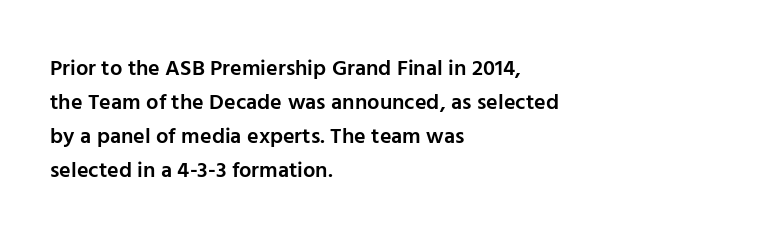
Q: Is the text bold? A: Semi-bold.
Q: Is the text italic (slanted)? A: No, it is upright.
Q: Is the text underlined? A: No.
Q: How is the paragraph aligned? A: Left-aligned.
Q: Is the spacing between letters normal or unusually wide? A: Normal.
Q: Is the spacing between lines tight, normal or loose? A: Normal.
